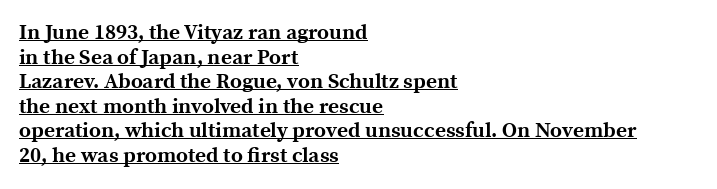
Every row of glyphs begins at an identical x-position on the left. Do the letters lean? They stand straight. The letterforms sit shoulder to shoulder at normal distance. Is there an underline? Yes — a line sits under the letters. Heft: maximum for text — a bold.
